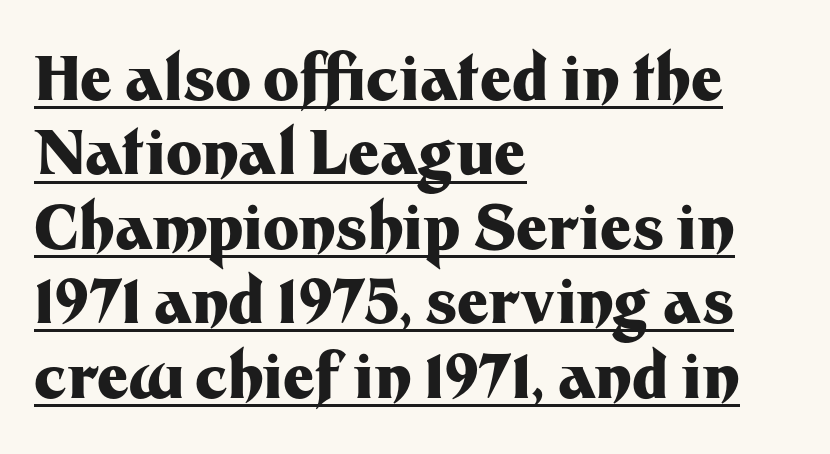
The image shows 61 px heavy sans-serif type, upright; set left-aligned, line spacing 1.22x, normal letter spacing, underlined; medium stroke contrast and a medium x-height.
